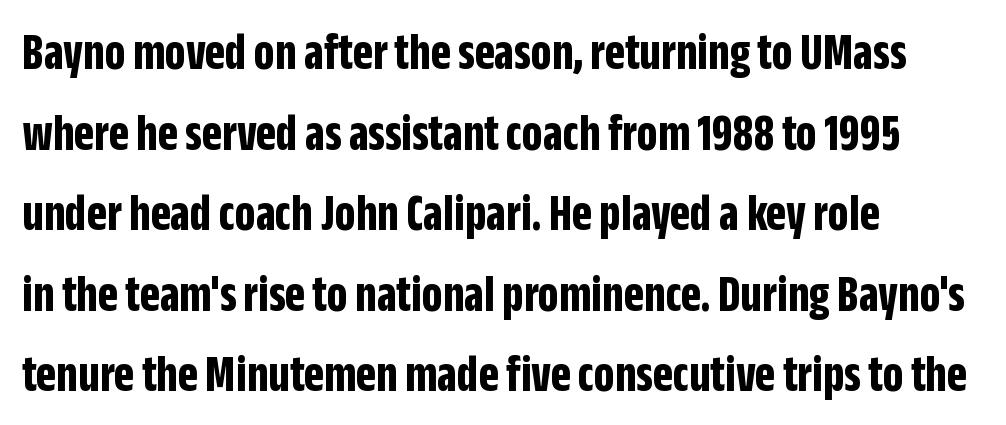
{"serif": "no", "italic": "no", "bold": "yes", "weight": "bold", "width": "condensed", "stroke_contrast": "low", "x_height": "large", "monospaced": "no", "underline": "no", "align": "left", "line_spacing": "normal", "line_spacing_ratio": 1.55, "letter_spacing": "normal", "letter_spacing_em": 0.0, "glyph_px": 52}
